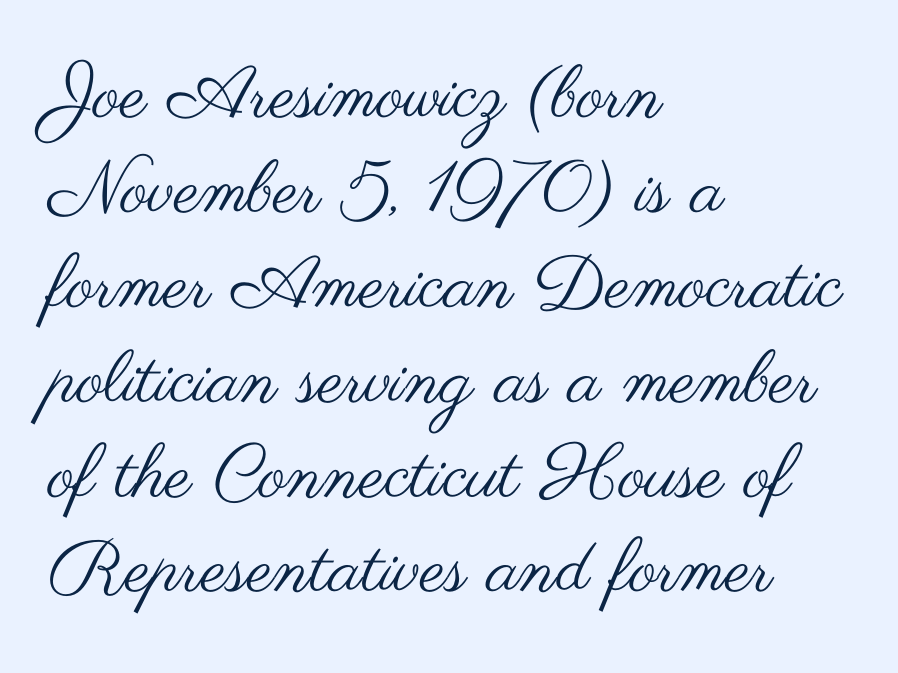
{"serif": "no", "bold": "no", "weight": "regular", "width": "wide", "stroke_contrast": "medium", "x_height": "small", "monospaced": "no", "underline": "no", "align": "left", "line_spacing": "normal", "line_spacing_ratio": 1.3, "letter_spacing": "normal", "letter_spacing_em": 0.0, "glyph_px": 73}
